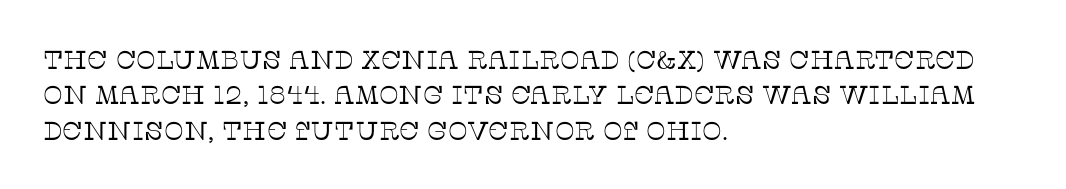
Q: Is the text bold? A: No.
Q: Is the text italic (slanted)? A: No, it is upright.
Q: Is the text underlined? A: No.
Q: How is the paragraph aligned? A: Left-aligned.
Q: Is the spacing between letters normal or unusually wide? A: Normal.
Q: Is the spacing between lines tight, normal or loose? A: Normal.
